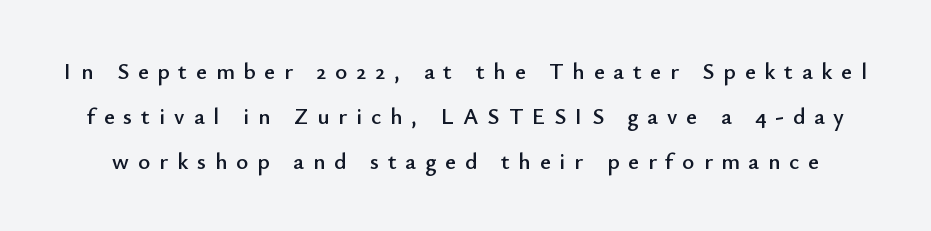
{"italic": "no", "underline": "no", "line_spacing": "loose", "line_spacing_ratio": 1.96, "letter_spacing": "wide", "letter_spacing_em": 0.39, "glyph_px": 23}
